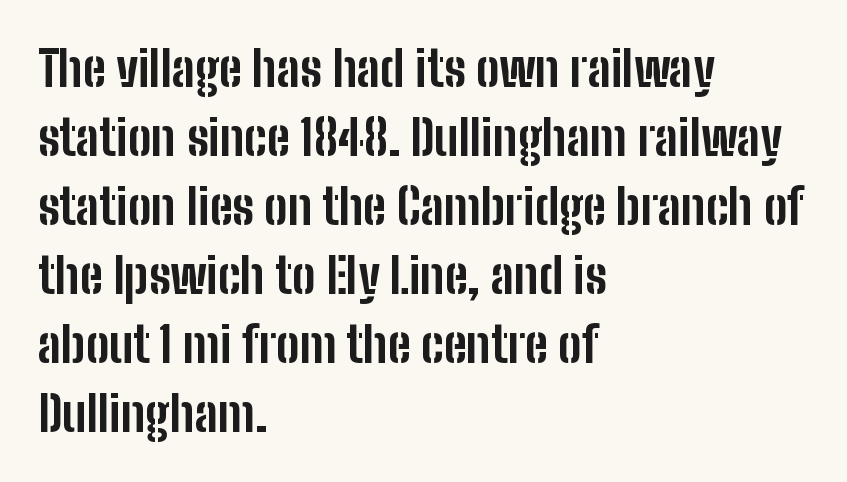
Q: Is the text bold? A: Yes.
Q: Is the text italic (slanted)? A: No, it is upright.
Q: Is the typeface a serif or a sans-serif typeface? A: Sans-serif.
Q: Is the text underlined? A: No.
Q: How is the paragraph aligned? A: Left-aligned.
Q: Is the spacing between letters normal or unusually wide? A: Normal.
Q: Is the spacing between lines tight, normal or loose? A: Normal.
Q: Width (condensed, normal, or wide)? A: Condensed.
Q: Stroke contrast? A: Low.
Q: x-height? A: Medium.
Q: Monospaced? A: No.
